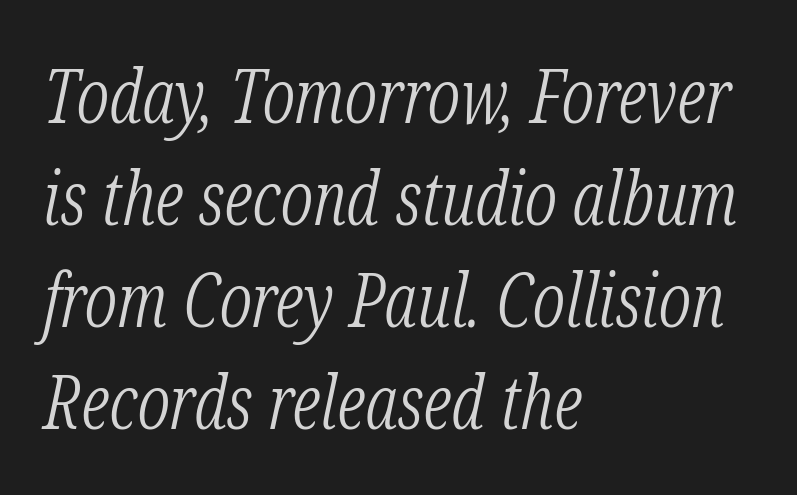
Q: Is the text bold? A: No.
Q: Is the text italic (slanted)? A: Yes, it leans right by about 12 degrees.
Q: Is the typeface a serif or a sans-serif typeface? A: Serif.
Q: Is the text underlined? A: No.
Q: How is the paragraph aligned? A: Left-aligned.
Q: Is the spacing between letters normal or unusually wide? A: Normal.
Q: Is the spacing between lines tight, normal or loose? A: Normal.
Q: Width (condensed, normal, or wide)? A: Condensed.
Q: Stroke contrast? A: Low.
Q: x-height? A: Medium.
Q: Monospaced? A: No.
